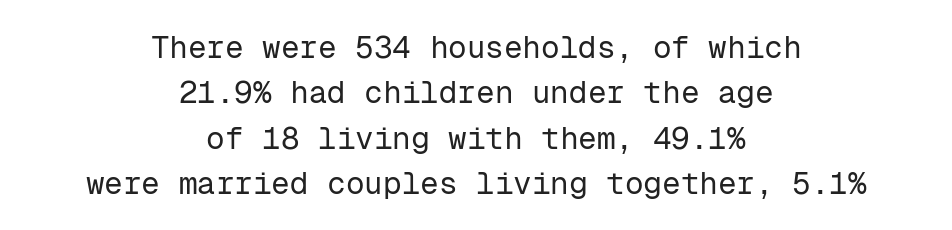
The image shows 31 px regular-weight sans-serif type, upright, monospaced; set centered, normal line spacing (1.46x), normal letter spacing, not underlined; low stroke contrast and a medium x-height.
